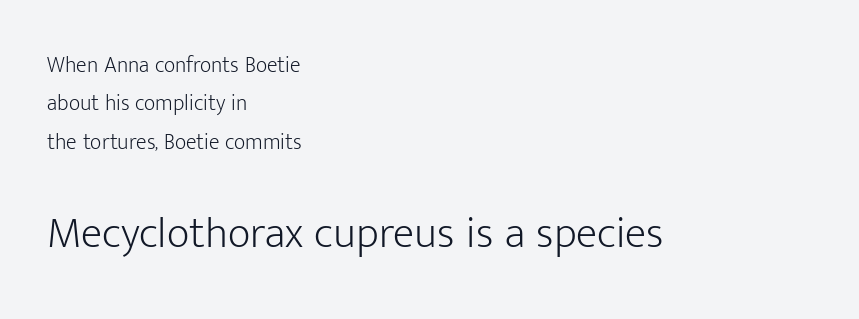
Q: Is the text bold? A: No.
Q: Is the text italic (slanted)? A: No, it is upright.
Q: Is the typeface a serif or a sans-serif typeface? A: Sans-serif.
Q: Is the text underlined? A: No.
Q: How is the paragraph aligned? A: Left-aligned.
Q: Is the spacing between letters normal or unusually wide? A: Normal.
Q: Which block of text is set in a larger size, the first (top) or the second (bottom)? A: The second (bottom) one.
Q: Width (condensed, normal, or wide)? A: Normal.
Q: Stroke contrast? A: Low.
Q: x-height? A: Medium.
Q: Monospaced? A: No.
